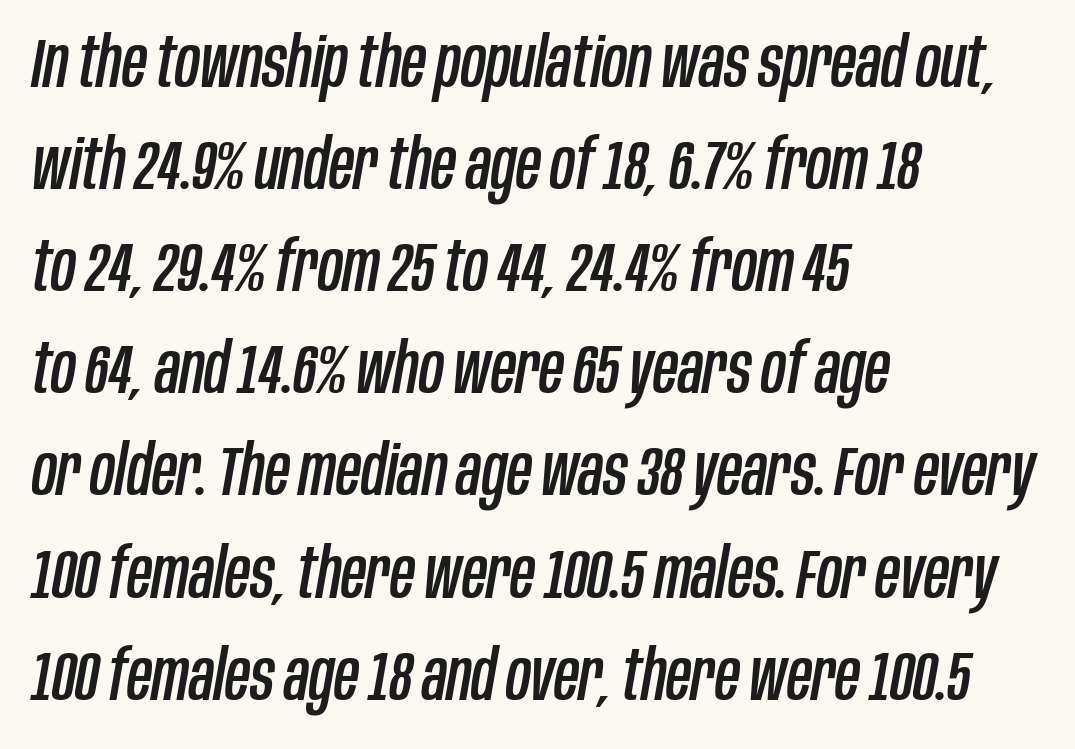
Normally led — the rows are evenly, conventionally spaced. Alignment: flush left. The string is rendered with underlining switched off. Note the varied advance widths — an 'i' is clearly narrower than an 'm'.
